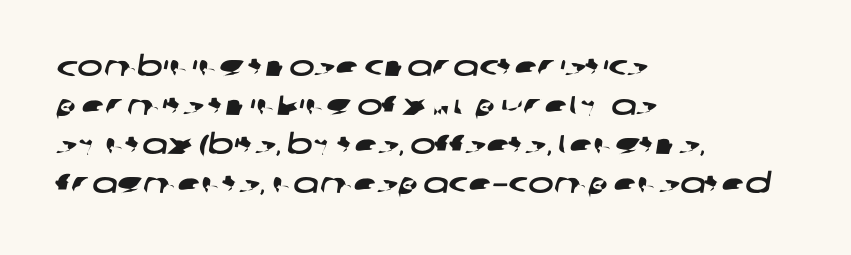
Q: Is the text underlined? A: No.
Q: How is the paragraph aligned? A: Left-aligned.
Q: Is the spacing between letters normal or unusually wide? A: Normal.
Q: Is the spacing between lines tight, normal or loose? A: Normal.
